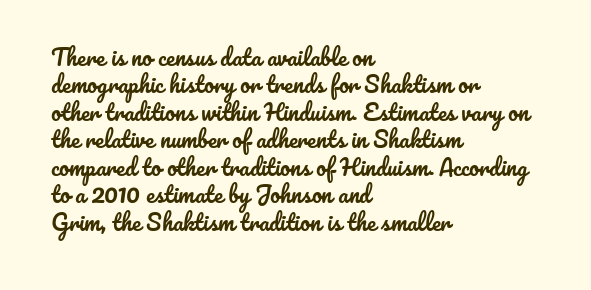
Q: Is the text italic (slanted)? A: Yes.
Q: Is the text underlined? A: No.
Q: How is the paragraph aligned? A: Left-aligned.
Q: Is the spacing between letters normal or unusually wide? A: Normal.
Q: Is the spacing between lines tight, normal or loose? A: Normal.
